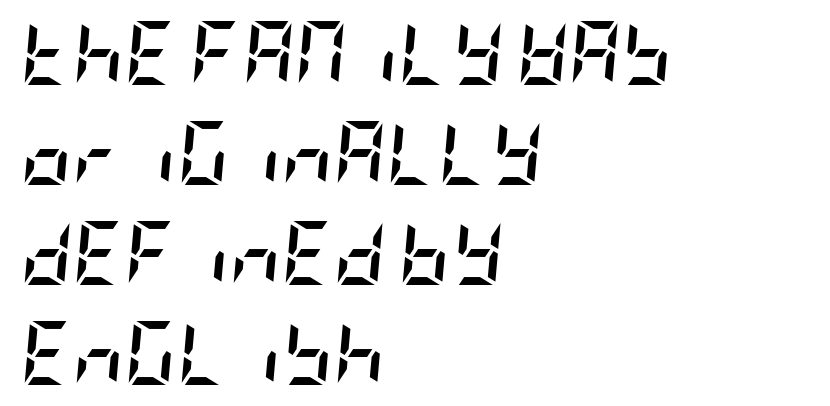
The image shows 64 px semibold, condensed type, italic (leaning right); set left-aligned, normal line spacing (1.56x), normal letter spacing, not underlined; low stroke contrast and a large x-height.
